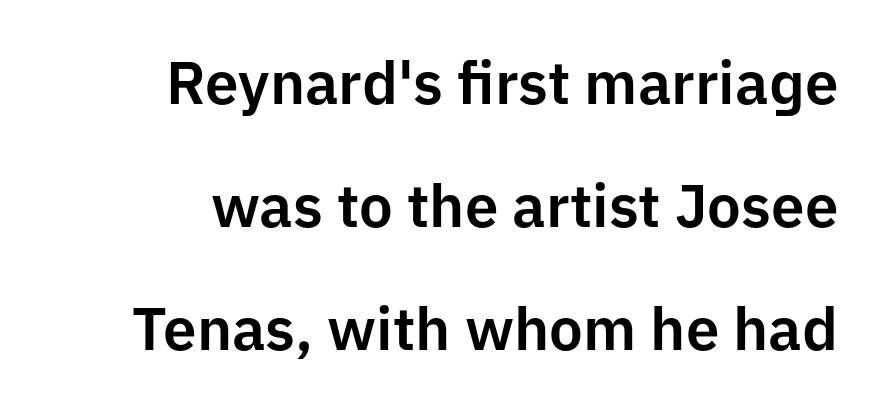
{"serif": "no", "italic": "no", "width": "normal", "stroke_contrast": "low", "x_height": "medium", "monospaced": "no", "underline": "no", "align": "right", "line_spacing": "loose", "line_spacing_ratio": 2.05, "letter_spacing": "normal", "letter_spacing_em": 0.0, "glyph_px": 60}
